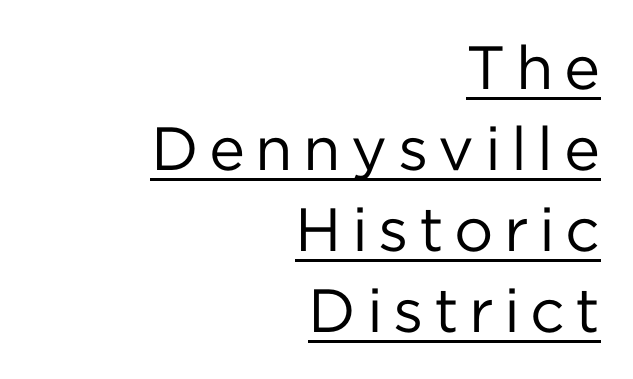
A typesetter would call this proportional, since set widths differ per character. Reading down the block, your eye finds every line finishing at a fixed right position. These lines were composed using upright roman letters. The rows are spaced the way most documents space them. The font family rendered here belongs to the sans-serif group. Summary of weight: not heavy and not bold.
